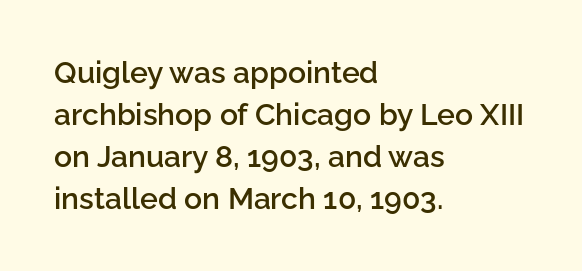
The image shows 30 px semibold sans-serif type, upright; set left-aligned, normal line spacing (1.4x), normal letter spacing, not underlined; low stroke contrast and a medium x-height.
